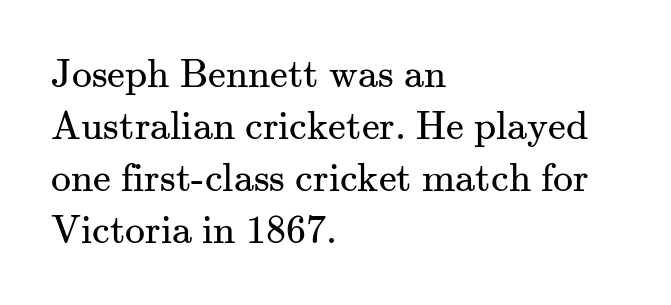
Q: Is the text bold? A: No.
Q: Is the text italic (slanted)? A: No, it is upright.
Q: Is the typeface a serif or a sans-serif typeface? A: Serif.
Q: Is the text underlined? A: No.
Q: How is the paragraph aligned? A: Left-aligned.
Q: Is the spacing between letters normal or unusually wide? A: Normal.
Q: Is the spacing between lines tight, normal or loose? A: Normal.
Q: Width (condensed, normal, or wide)? A: Normal.
Q: Stroke contrast? A: Medium.
Q: x-height? A: Small.
Q: Monospaced? A: No.
